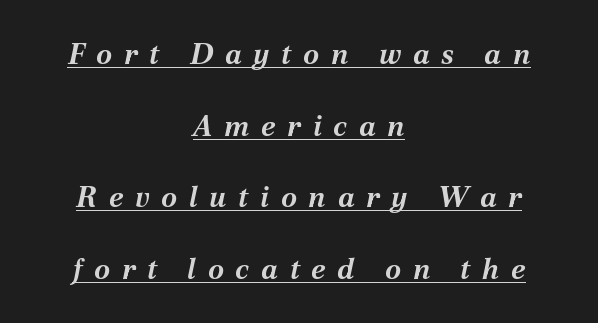
This sample trades compactness for vertical openness between lines. Style check: oblique. The passage shown has open, widely tracked lettering throughout. Think of a printed novel: that variable character pitch is what you see here.
